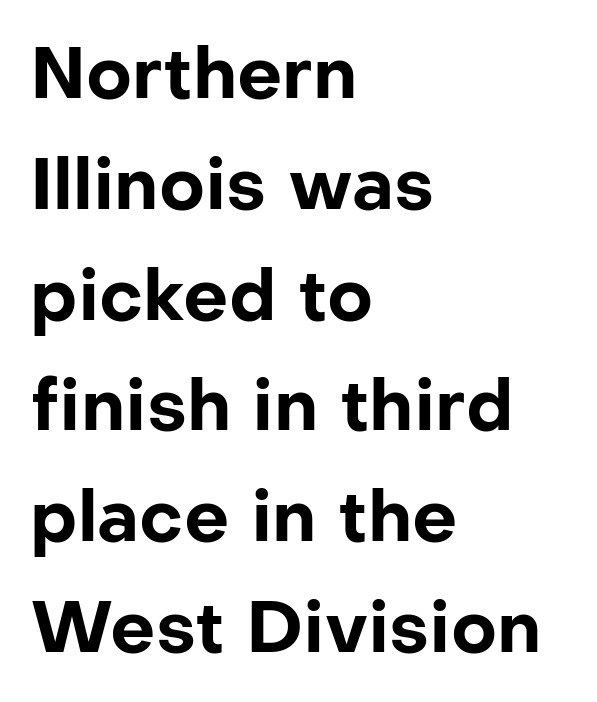
The baseline area is clear. The axis of the letterforms is exactly vertical. Regarding leading, the lines here are spaced in the standard way. The strokes are fattened all the way to bold. This rendering leaves character spacing at its baseline value.
